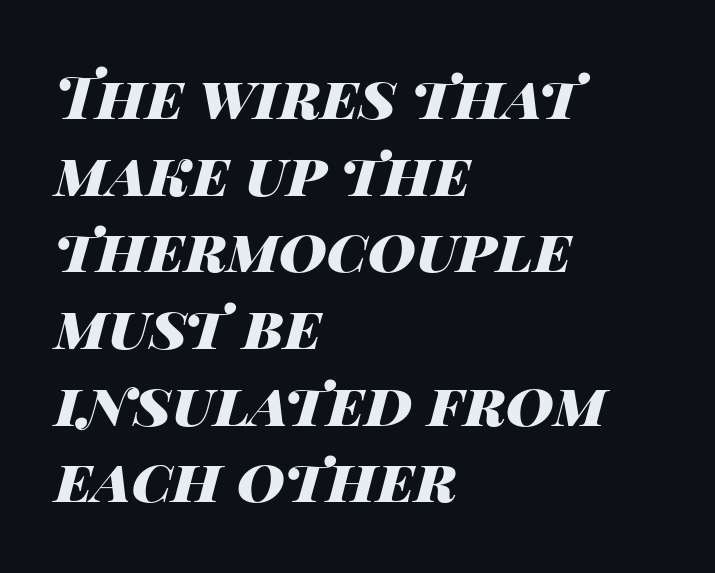
Normally led — the rows are evenly, conventionally spaced. The glyphs are unaccompanied by any horizontal stroke below them. Glyph-to-glyph distance matches everyday printed text. In terms of weight, the rendering is a true, heavy bold. Reading down the block, your eye returns to a fixed left position each line.
